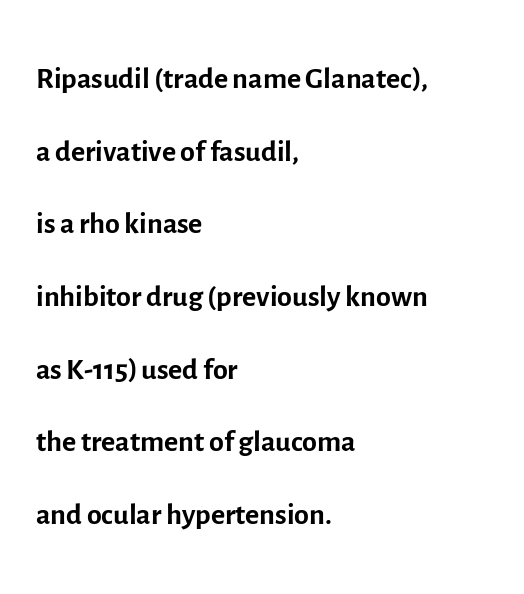
Tall strokes in this sample are plumb rather than angled. Notice how the passage keeps a crisp vertical edge on the left only. Beneath every word, the page is bare. The passage shown is not bold in any degree. Is this a sans? Yes — the strokes have no serifs. Evenly set lines give the paragraph a standard silhouette.
